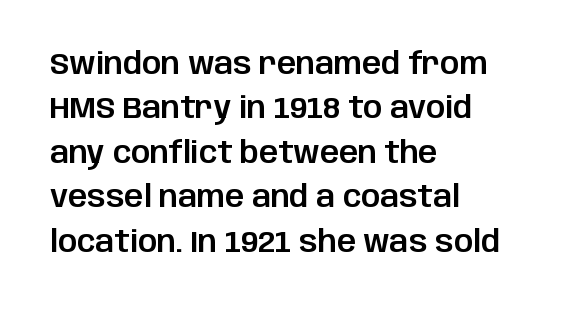
The image shows 30 px sans-serif type, upright; set left-aligned, normal line spacing (1.48x), normal letter spacing, not underlined; low stroke contrast and a large x-height.
